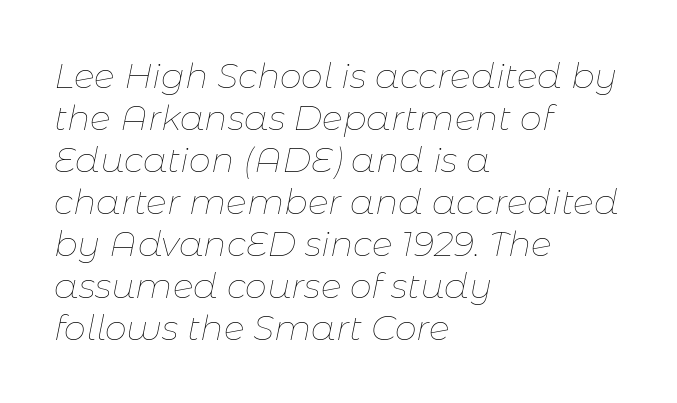
The image shows 35 px thin type, italic (leaning right); set left-aligned, line spacing 1.2x, normal letter spacing, not underlined; low stroke contrast and a medium x-height.
